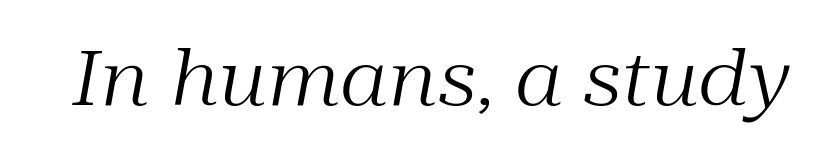
The image shows 76 px regular-weight serif type, italic (leaning right); set normal letter spacing, not underlined; medium stroke contrast and a medium x-height.
